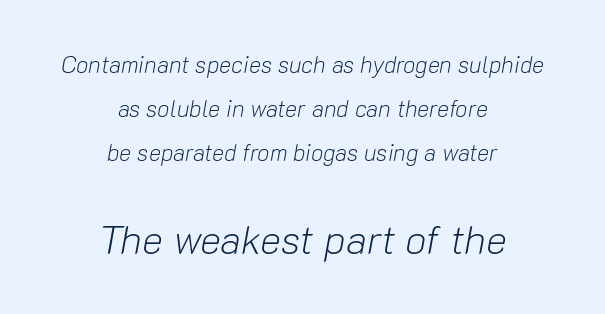
Q: Is the text bold? A: No.
Q: Is the text italic (slanted)? A: Yes, it leans right by about 10 degrees.
Q: Is the text underlined? A: No.
Q: How is the paragraph aligned? A: Centered.
Q: Is the spacing between letters normal or unusually wide? A: Normal.
Q: Is the spacing between lines tight, normal or loose? A: Loose.
Q: Which block of text is set in a larger size, the first (top) or the second (bottom)? A: The second (bottom) one.
Q: Width (condensed, normal, or wide)? A: Normal.
Q: Stroke contrast? A: Low.
Q: x-height? A: Medium.
Q: Monospaced? A: No.
